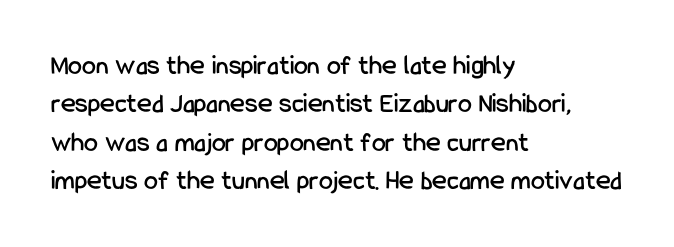
{"serif": "no", "italic": "no", "width": "condensed", "stroke_contrast": "low", "x_height": "medium", "monospaced": "no", "underline": "no", "align": "left", "line_spacing": "normal", "line_spacing_ratio": 1.37, "letter_spacing": "normal", "letter_spacing_em": 0.0, "glyph_px": 28}
